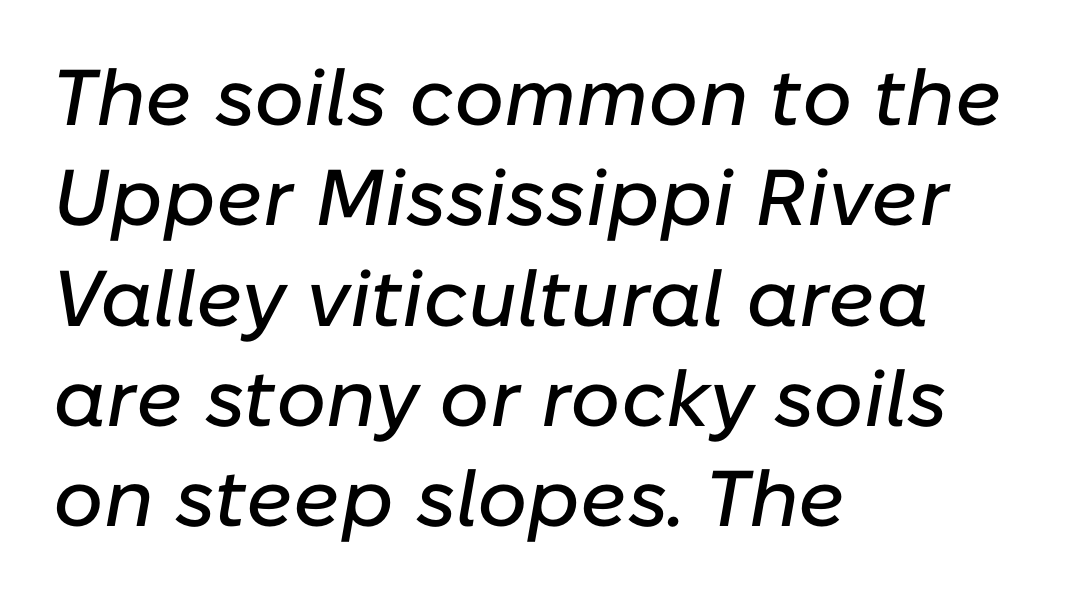
Each line starts at the same left margin while the right side varies. What stands out about the letter spacing? Nothing — it is the standard amount. Do the characters align in a grid? No, the font is proportional. The whole block is typeset with a tilt. The string is rendered with underlining switched off.
